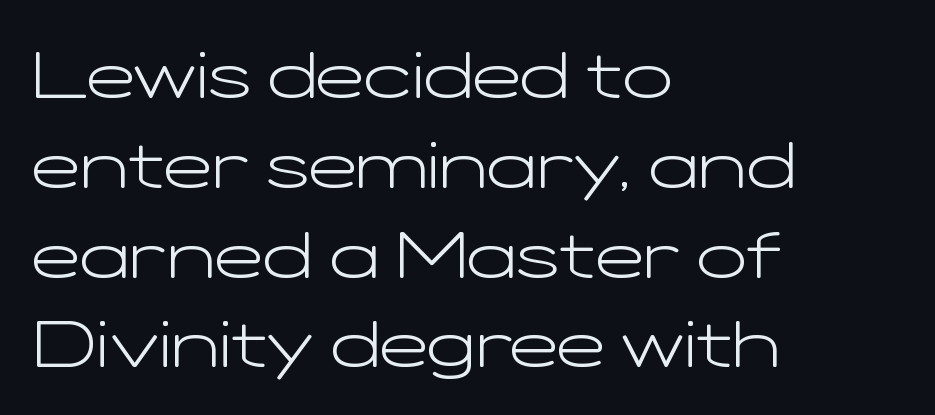
The rows are spaced the way most documents space them. The letterforms sit shoulder to shoulder at normal distance. Italic: no, the glyphs are upright roman. Counters stay open thanks to moderate or lighter strokes. Typographically, this falls in the sans-serif category. These lines stack with their left ends in a neat column.
